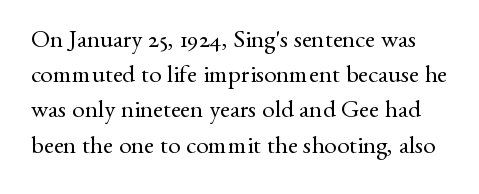
{"italic": "no", "bold": "no", "underline": "no", "line_spacing": "normal", "line_spacing_ratio": 1.41, "letter_spacing": "normal", "letter_spacing_em": 0.0, "glyph_px": 25}
